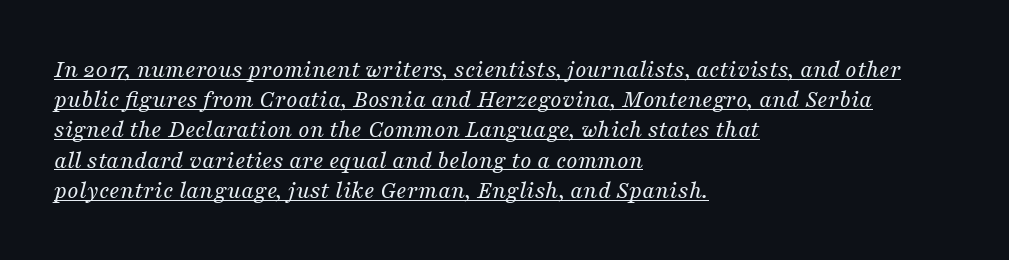
The image shows 25 px text type, italic (leaning right); set left-aligned, line spacing 1.21x, normal letter spacing, underlined.
